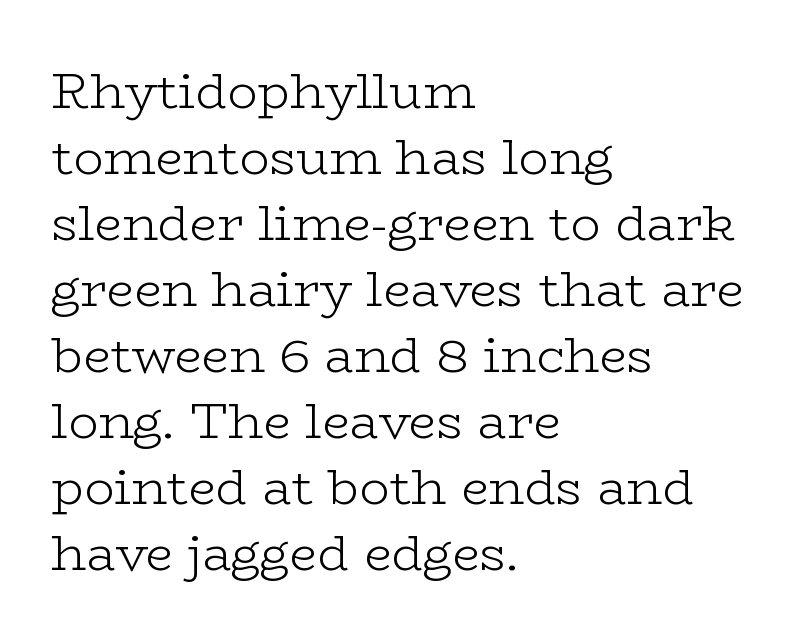
The image shows 50 px light, wide serif type, upright; set left-aligned, normal line spacing (1.32x), normal letter spacing, not underlined; low stroke contrast and a medium x-height.
